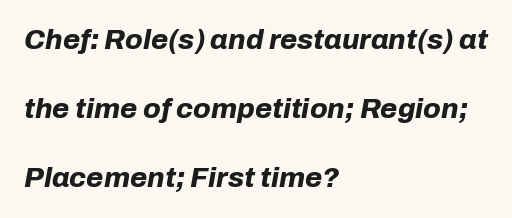
Baseline-to-baseline distance is far greater than the letter height. The passage shown is typed in a proportional face where columns would drift. Spacing between characters is what you'd get straight out of the box. The paragraph has a hard left edge and a soft right edge.
